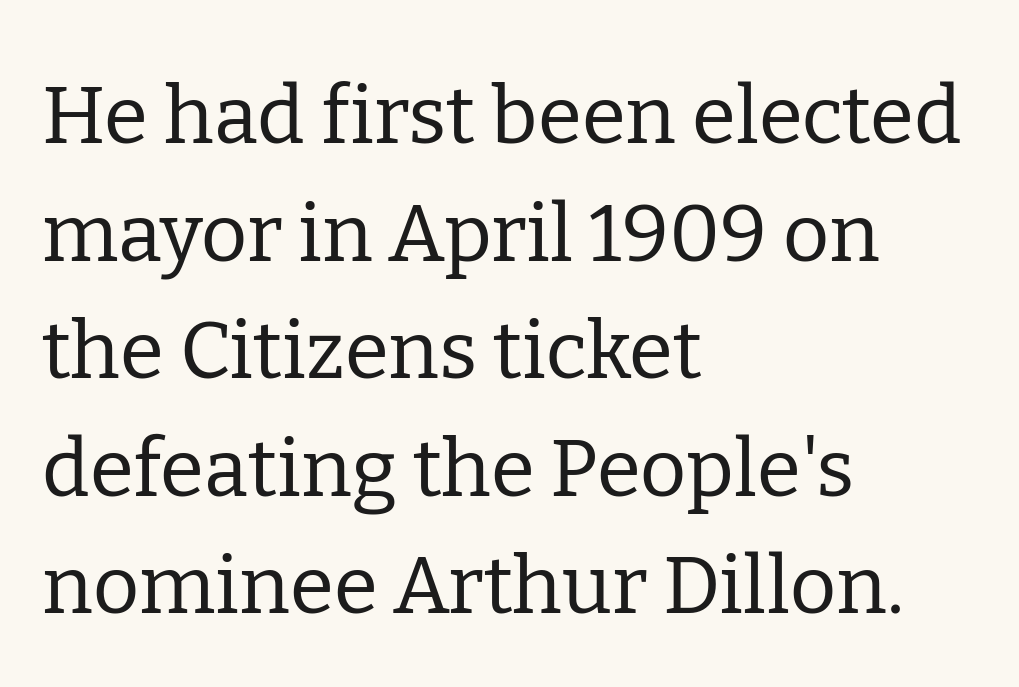
The image shows 80 px regular-weight serif type, upright; set left-aligned, normal line spacing (1.47x), normal letter spacing, not underlined; low stroke contrast and a medium x-height.
